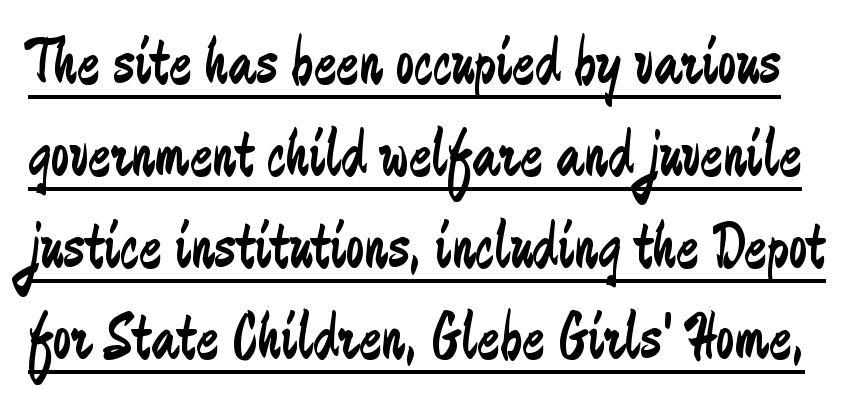
Q: Is the text bold? A: No.
Q: Is the text italic (slanted)? A: Yes.
Q: Is the typeface a serif or a sans-serif typeface? A: Sans-serif.
Q: Is the text underlined? A: Yes.
Q: Is the spacing between letters normal or unusually wide? A: Normal.
Q: Is the spacing between lines tight, normal or loose? A: Normal.
Q: Width (condensed, normal, or wide)? A: Condensed.
Q: Stroke contrast? A: Low.
Q: x-height? A: Medium.
Q: Monospaced? A: No.
